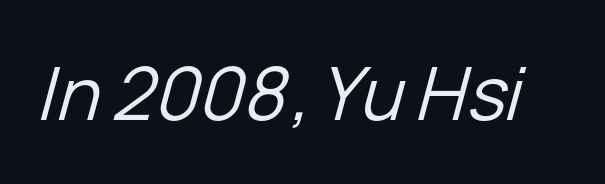
{"italic": "yes", "lean": "right", "slant_degrees": 15, "bold": "no", "weight": "regular", "width": "normal", "stroke_contrast": "low", "x_height": "medium", "monospaced": "no", "underline": "no", "letter_spacing": "normal", "letter_spacing_em": 0.0, "glyph_px": 73}
